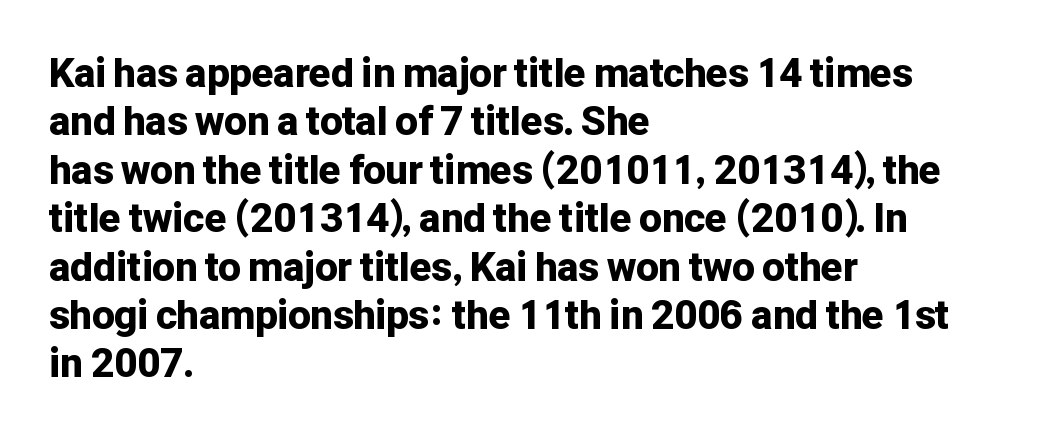
Reading down the block, your eye returns to a fixed left position each line. The letters carry no serifs — their stems end cleanly without finishing strokes. The passage shown is not underscored anywhere. Proportional: the letters do not fall into vertical columns. The typography opts for an upright posture over an oblique one.
